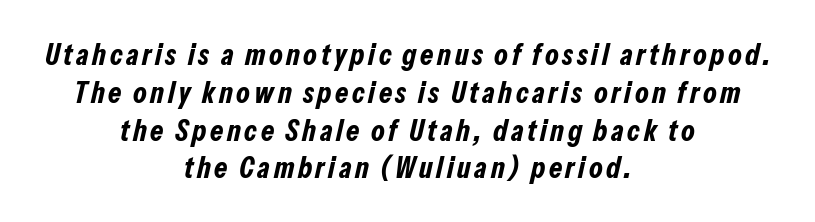
The image shows 30 px bold, condensed type, italic (leaning right); set centered, normal line spacing (1.26x), not underlined; low stroke contrast and a medium x-height.
